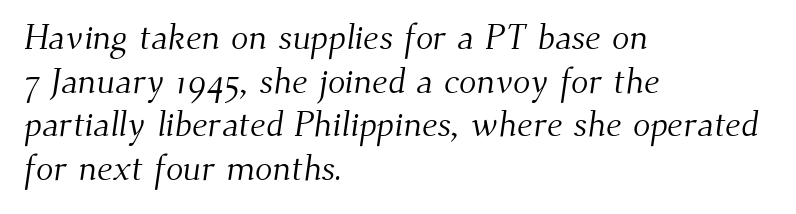
Q: Is the text bold? A: No.
Q: Is the typeface a serif or a sans-serif typeface? A: Serif.
Q: Is the text underlined? A: No.
Q: How is the paragraph aligned? A: Left-aligned.
Q: Is the spacing between letters normal or unusually wide? A: Normal.
Q: Width (condensed, normal, or wide)? A: Normal.
Q: Stroke contrast? A: Medium.
Q: x-height? A: Small.
Q: Monospaced? A: No.
